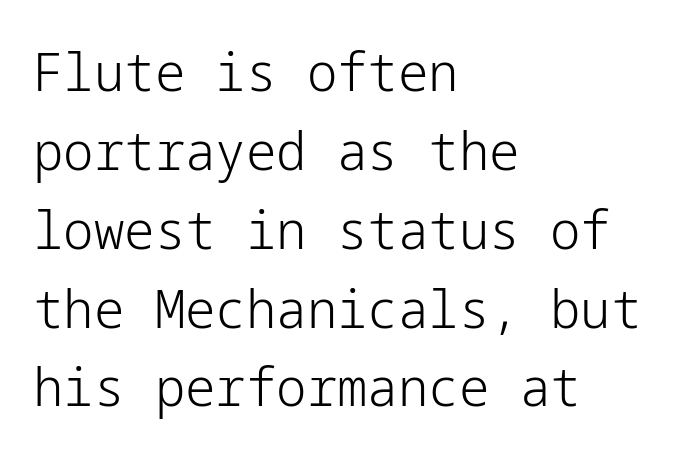
{"serif": "no", "italic": "no", "bold": "no", "weight": "light", "width": "normal", "stroke_contrast": "low", "x_height": "medium", "underline": "no", "align": "left", "line_spacing": "normal", "line_spacing_ratio": 1.46, "letter_spacing": "normal", "letter_spacing_em": 0.0, "glyph_px": 54}
